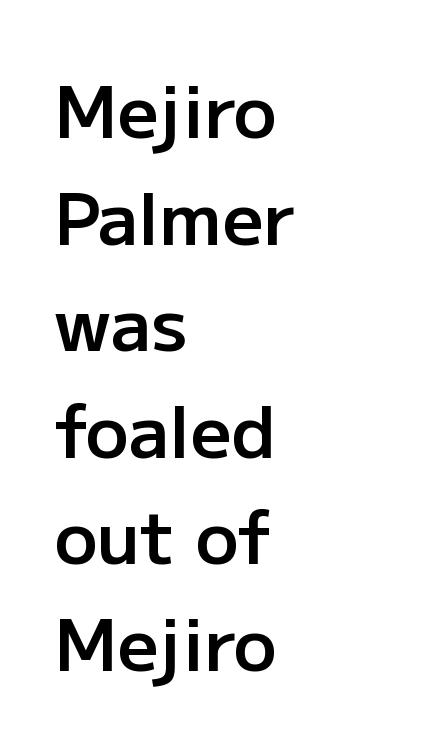
{"serif": "no", "italic": "no", "bold": "semi", "weight": "semibold", "width": "normal", "stroke_contrast": "low", "x_height": "medium", "monospaced": "no", "underline": "no", "align": "left", "line_spacing": "normal", "line_spacing_ratio": 1.48, "letter_spacing": "normal", "letter_spacing_em": 0.0, "glyph_px": 72}
